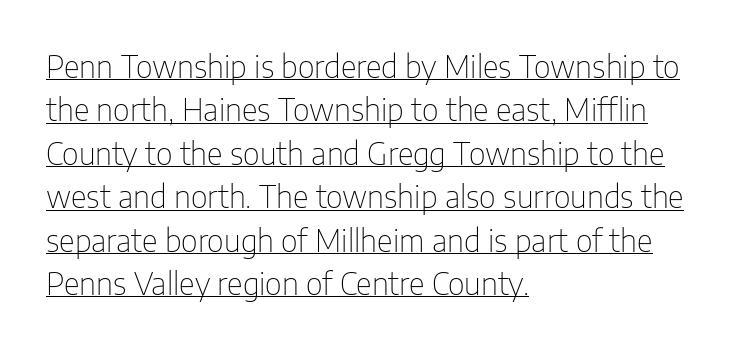
{"serif": "no", "italic": "no", "bold": "no", "weight": "thin", "width": "condensed", "stroke_contrast": "low", "x_height": "medium", "monospaced": "no", "underline": "yes", "align": "left", "line_spacing": "normal", "line_spacing_ratio": 1.4, "letter_spacing": "normal", "letter_spacing_em": 0.0, "glyph_px": 31}
